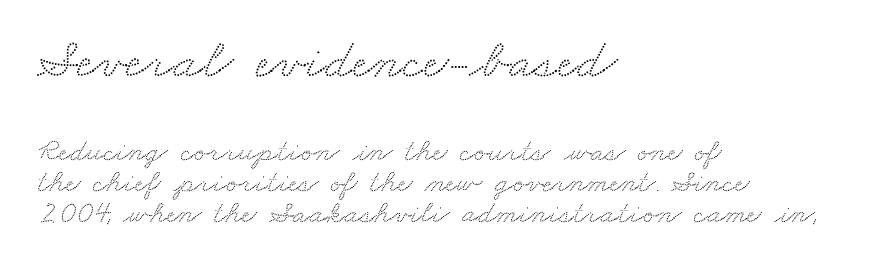
The image shows 56 px wide serif type; set left-aligned, tight line spacing (0.98x), normal letter spacing, not underlined; the first (top) block is 1.75x larger; medium stroke contrast and a small x-height.
